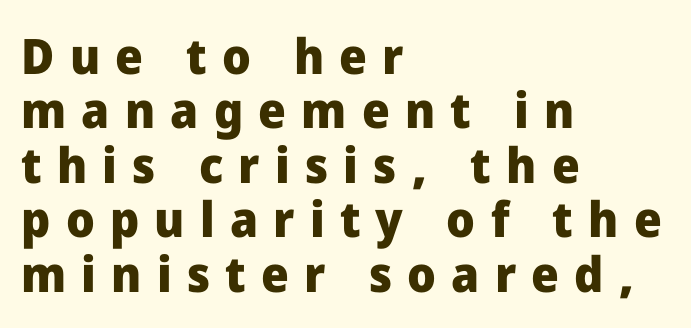
Q: Is the text bold? A: Yes.
Q: Is the text italic (slanted)? A: No, it is upright.
Q: Is the typeface a serif or a sans-serif typeface? A: Sans-serif.
Q: Is the text underlined? A: No.
Q: How is the paragraph aligned? A: Left-aligned.
Q: Is the spacing between letters normal or unusually wide? A: Unusually wide.
Q: Is the spacing between lines tight, normal or loose? A: Tight.
Q: Width (condensed, normal, or wide)? A: Normal.
Q: Stroke contrast? A: Low.
Q: x-height? A: Medium.
Q: Monospaced? A: No.
